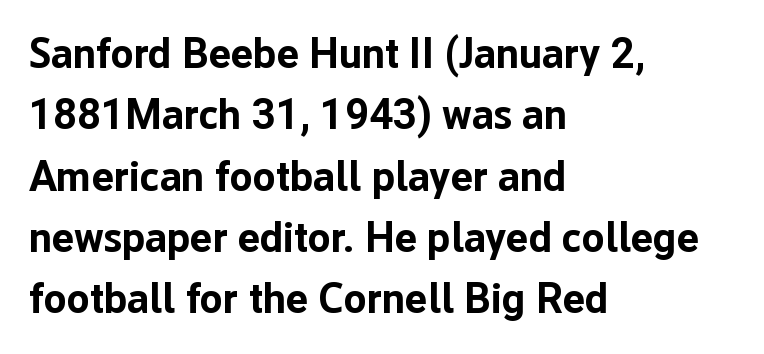
Clear beneath every line of the passage. The type is set solid horizontally, with unmodified tracking. The lines are quadded left. The lettering holds an erect, upright posture throughout. You could not count columns in this text — the font is proportionally spaced. Each new line begins a customary step beneath the previous one.
